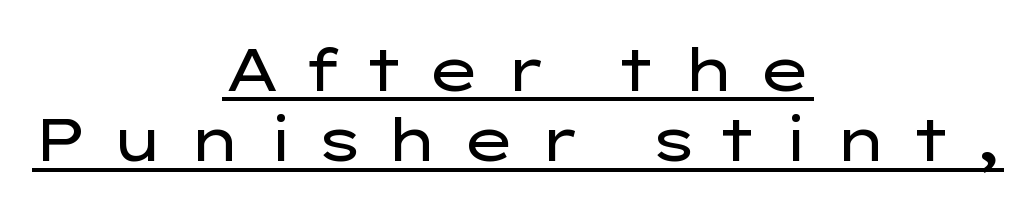
Q: Is the text bold? A: No.
Q: Is the text italic (slanted)? A: No, it is upright.
Q: Is the typeface a serif or a sans-serif typeface? A: Sans-serif.
Q: Is the text underlined? A: Yes.
Q: How is the paragraph aligned? A: Centered.
Q: Is the spacing between letters normal or unusually wide? A: Unusually wide.
Q: Width (condensed, normal, or wide)? A: Wide.
Q: Stroke contrast? A: Low.
Q: x-height? A: Medium.
Q: Monospaced? A: No.
